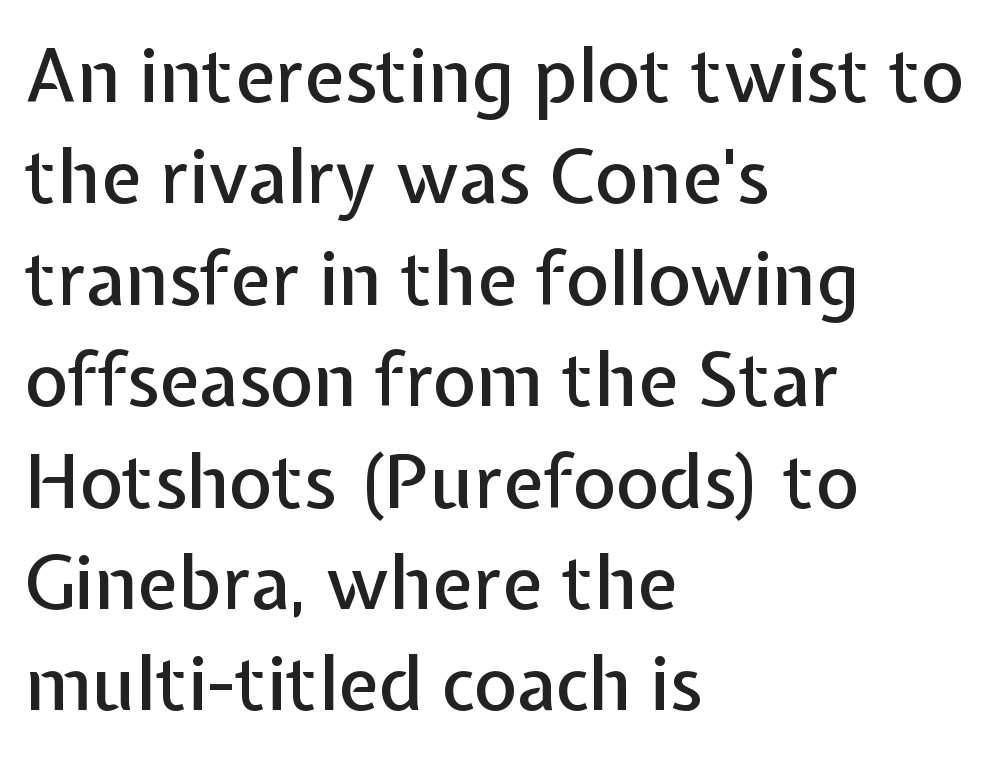
Q: Is the text italic (slanted)? A: No, it is upright.
Q: Is the typeface a serif or a sans-serif typeface? A: Sans-serif.
Q: Is the text underlined? A: No.
Q: How is the paragraph aligned? A: Left-aligned.
Q: Is the spacing between letters normal or unusually wide? A: Normal.
Q: Is the spacing between lines tight, normal or loose? A: Normal.
Q: Width (condensed, normal, or wide)? A: Normal.
Q: Stroke contrast? A: Low.
Q: x-height? A: Medium.
Q: Monospaced? A: No.
